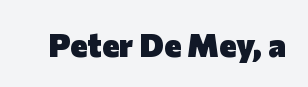
Q: Is the text bold? A: Yes.
Q: Is the text italic (slanted)? A: No, it is upright.
Q: Is the typeface a serif or a sans-serif typeface? A: Sans-serif.
Q: Is the text underlined? A: No.
Q: Is the spacing between letters normal or unusually wide? A: Normal.
Q: Width (condensed, normal, or wide)? A: Normal.
Q: Stroke contrast? A: Low.
Q: x-height? A: Medium.
Q: Monospaced? A: No.
